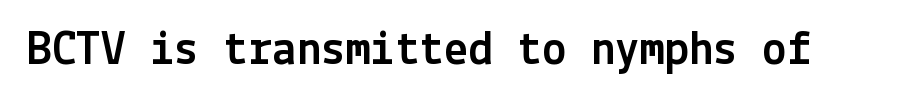
Q: Is the text italic (slanted)? A: No, it is upright.
Q: Is the typeface a serif or a sans-serif typeface? A: Sans-serif.
Q: Is the text underlined? A: No.
Q: Is the spacing between letters normal or unusually wide? A: Normal.
Q: Width (condensed, normal, or wide)? A: Normal.
Q: x-height? A: Medium.
